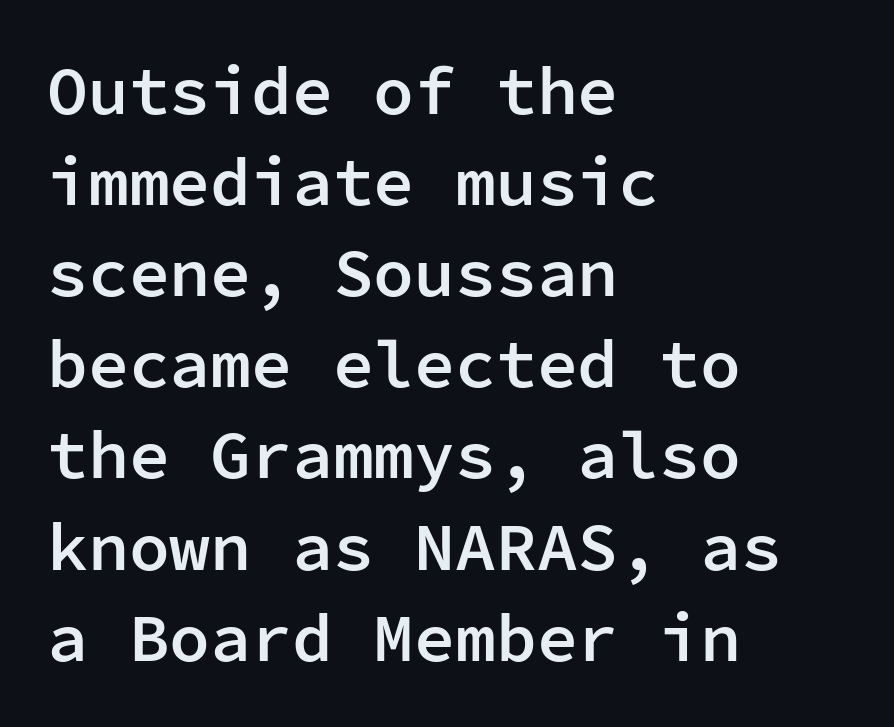
Examine the stroke ends and you'll find no serifs. Underline: absent. Every stem runs plumb, perpendicular to the baseline. Casual observation: everything's shoved over to the left. This sample keeps an unexceptional amount of space between lines.
